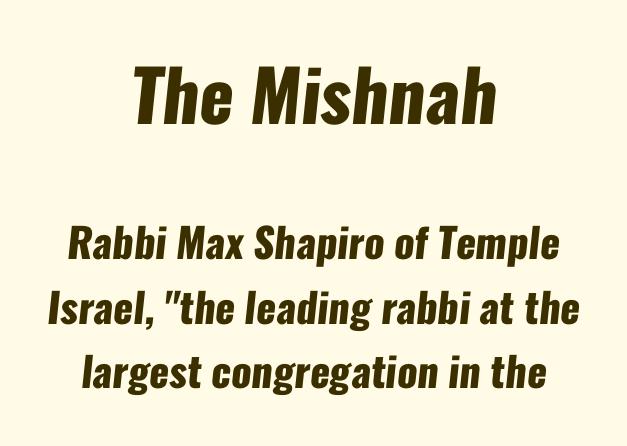
{"serif": "no", "bold": "yes", "weight": "heavy", "width": "condensed", "stroke_contrast": "low", "x_height": "medium", "monospaced": "no", "underline": "no", "align": "center", "line_spacing": "normal", "line_spacing_ratio": 1.57, "letter_spacing": "normal", "letter_spacing_em": 0.0, "larger_block": "first", "size_ratio": 1.73, "glyph_px": 71}
